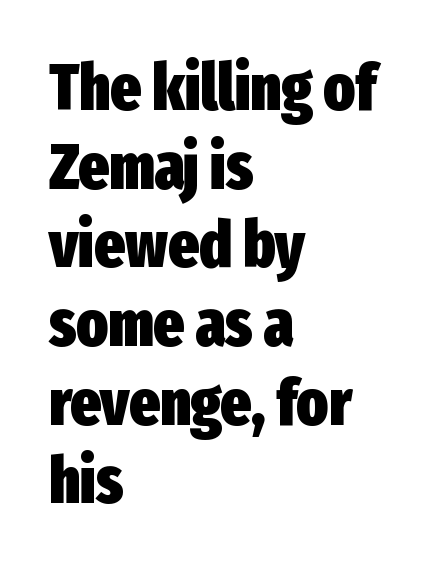
Standard letterfit; no display-style spreading of the glyphs. Line starts are locked; line ends wander. Font category for this specimen: sans-serif. The type sits square on the baseline with zero lean. The letters are bold, with thick, heavy strokes. Varying glyph widths throughout — classic text-font behaviour.
